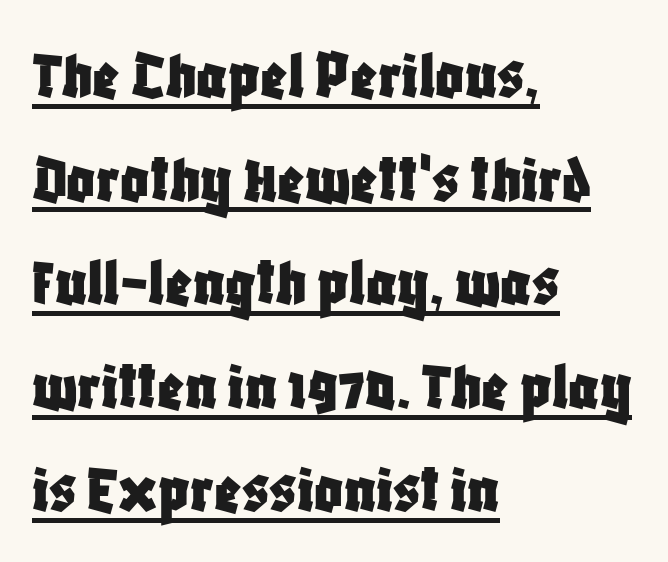
Q: Is the text italic (slanted)? A: No, it is upright.
Q: Is the typeface a serif or a sans-serif typeface? A: Sans-serif.
Q: Is the text underlined? A: Yes.
Q: How is the paragraph aligned? A: Left-aligned.
Q: Is the spacing between letters normal or unusually wide? A: Normal.
Q: Is the spacing between lines tight, normal or loose? A: Normal.
Q: Width (condensed, normal, or wide)? A: Condensed.
Q: Stroke contrast? A: Low.
Q: x-height? A: Large.
Q: Monospaced? A: No.
